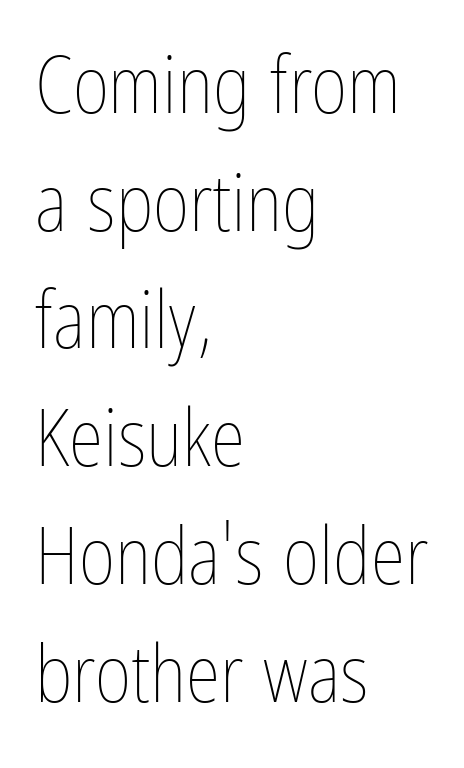
Posture: straight, roman, zero tilt. Line beginnings align vertically; line endings do not. Reading down the column, the eye jumps a familiar distance to each next line. Between one letter and the next there's only the usual sliver of space.
